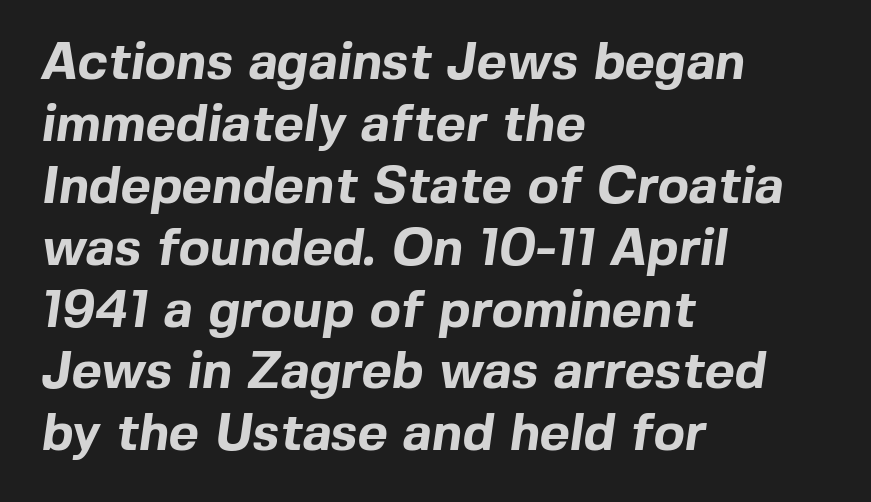
The image shows 52 px bold sans-serif type; set left-aligned, line spacing 1.19x, normal letter spacing, not underlined; a medium x-height.
